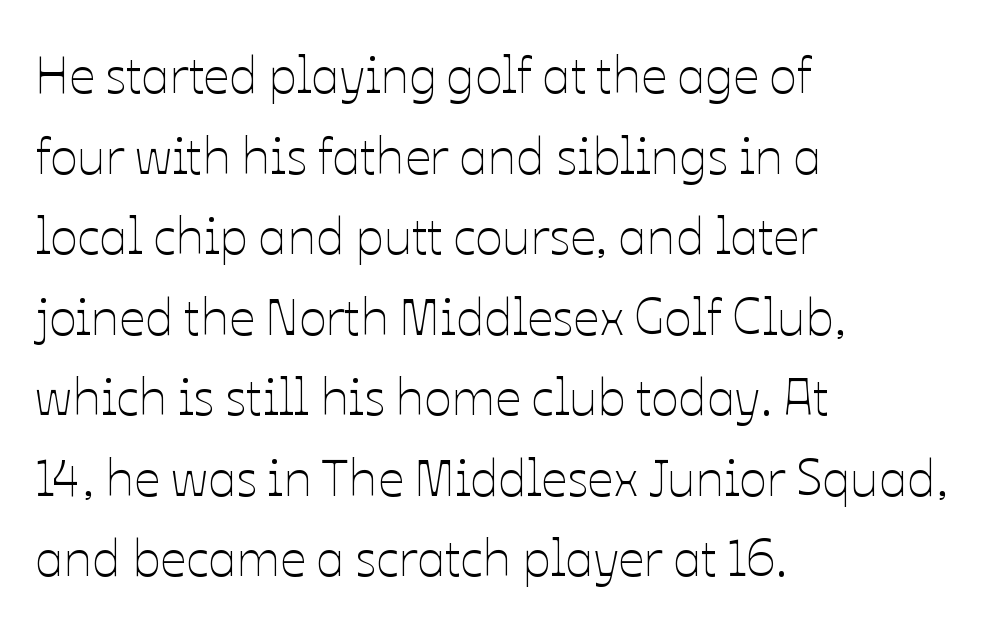
The image shows 51 px thin type, upright; set left-aligned, normal line spacing (1.58x), normal letter spacing, not underlined; low stroke contrast and a medium x-height.
